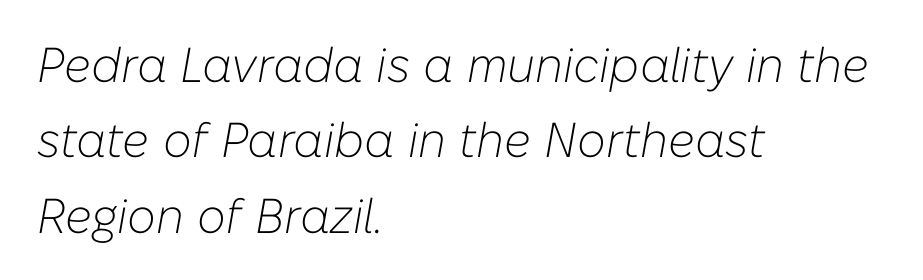
Q: Is the text bold? A: No.
Q: Is the text italic (slanted)? A: Yes, it leans right by about 10 degrees.
Q: Is the text underlined? A: No.
Q: How is the paragraph aligned? A: Left-aligned.
Q: Is the spacing between letters normal or unusually wide? A: Normal.
Q: Is the spacing between lines tight, normal or loose? A: Normal.
Q: Width (condensed, normal, or wide)? A: Normal.
Q: Stroke contrast? A: Low.
Q: x-height? A: Medium.
Q: Monospaced? A: No.
